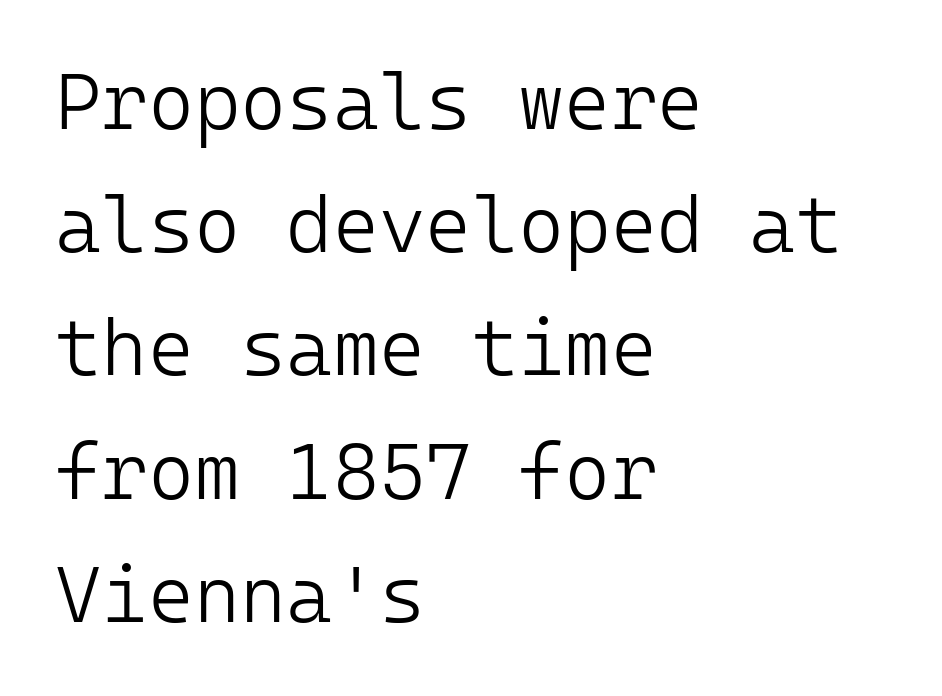
Note: no serifs on the glyphs. Characters remain perfectly vertical along every line. Heaviness? Minimal to ordinary, like unemphasized prose. Note the uniform advance width — an 'i' takes as much space as an 'm'.
